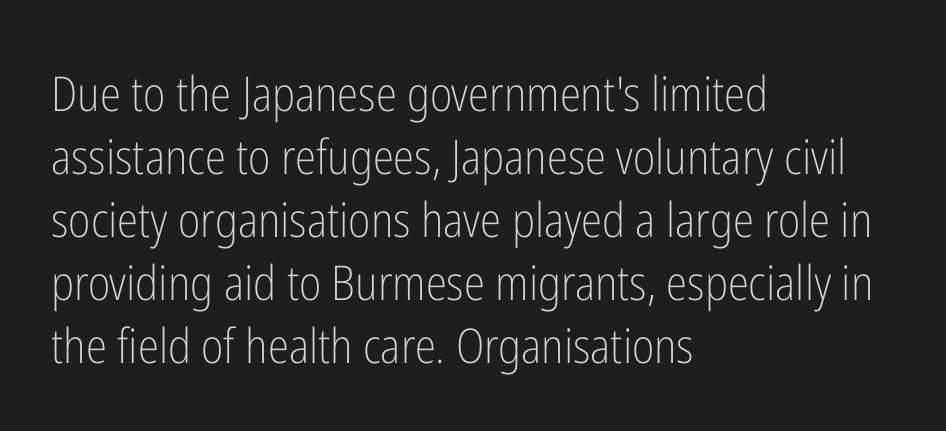
The image shows 48 px light, condensed sans-serif type, upright; set left-aligned, normal line spacing (1.31x), normal letter spacing, not underlined; low stroke contrast and a medium x-height.
